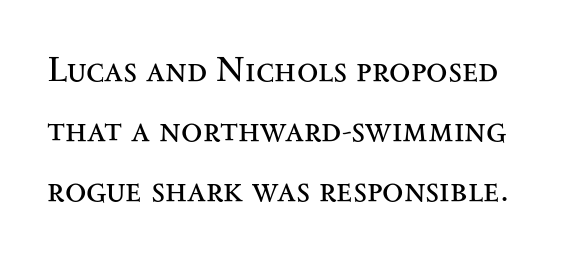
Q: Is the text bold? A: No.
Q: Is the text italic (slanted)? A: No, it is upright.
Q: Is the typeface a serif or a sans-serif typeface? A: Serif.
Q: Is the text underlined? A: No.
Q: Is the spacing between letters normal or unusually wide? A: Normal.
Q: Width (condensed, normal, or wide)? A: Wide.
Q: Stroke contrast? A: Medium.
Q: x-height? A: Small.
Q: Monospaced? A: No.
